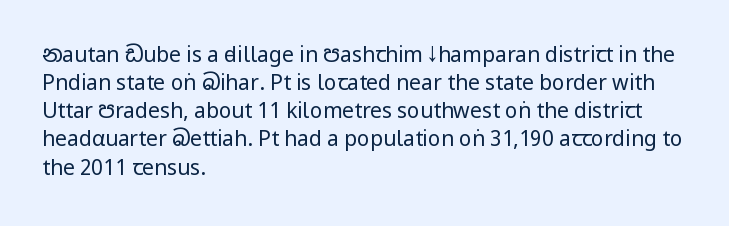
Q: Is the text bold? A: No.
Q: Is the text italic (slanted)? A: No, it is upright.
Q: Is the text underlined? A: No.
Q: How is the paragraph aligned? A: Left-aligned.
Q: Is the spacing between letters normal or unusually wide? A: Normal.
Q: Is the spacing between lines tight, normal or loose? A: Normal.
